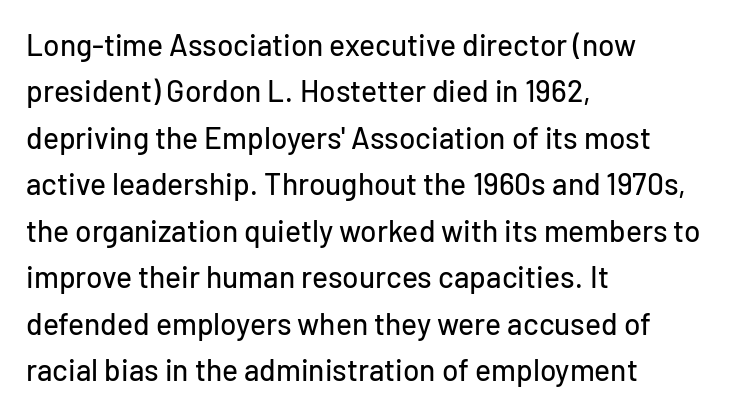
{"serif": "no", "italic": "no", "width": "normal", "stroke_contrast": "low", "x_height": "medium", "monospaced": "no", "underline": "no", "align": "left", "line_spacing": "normal", "line_spacing_ratio": 1.55, "letter_spacing": "normal", "letter_spacing_em": 0.0, "glyph_px": 30}
